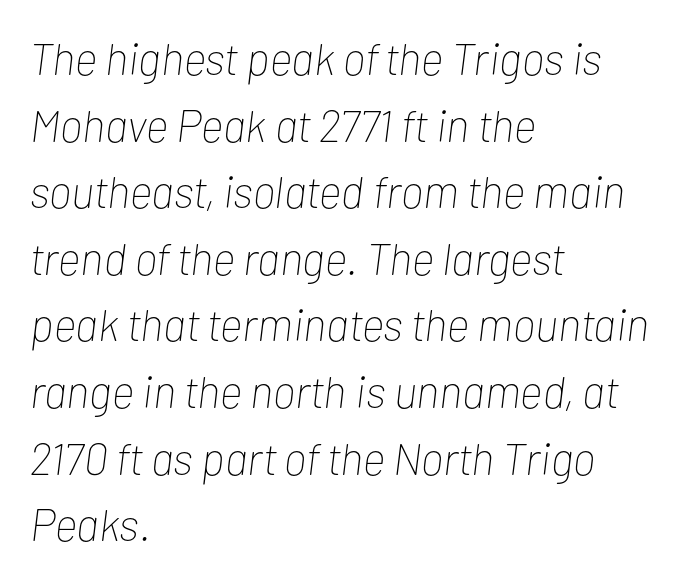
The image shows 45 px thin, condensed type, italic (leaning right); set left-aligned, normal line spacing (1.48x), normal letter spacing, not underlined; low stroke contrast and a medium x-height.
